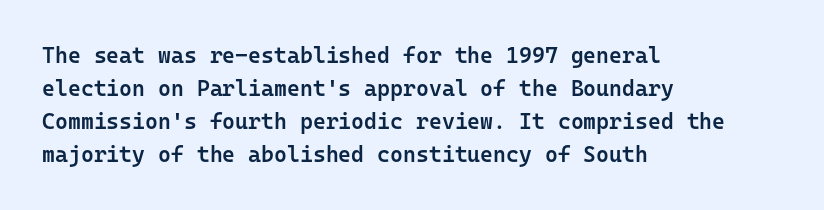
{"italic": "no", "bold": "semi", "underline": "no", "align": "left", "line_spacing": "normal", "line_spacing_ratio": 1.5, "letter_spacing": "normal", "letter_spacing_em": 0.0, "glyph_px": 22}
